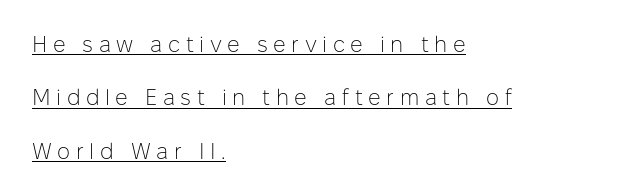
{"italic": "no", "bold": "no", "underline": "yes", "align": "left", "line_spacing": "loose", "line_spacing_ratio": 2.43, "letter_spacing": "wide", "letter_spacing_em": 0.25, "glyph_px": 22}
